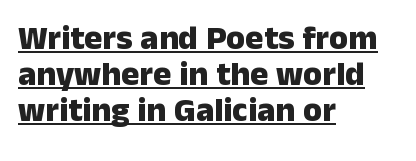
The image shows 34 px heavy sans-serif type, upright; set left-aligned, tight line spacing (1.06x), normal letter spacing, underlined; low stroke contrast and a medium x-height.
